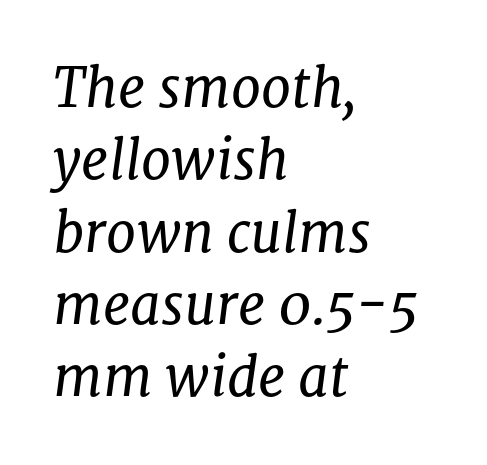
The image shows 54 px regular-weight serif type, italic (leaning right); set left-aligned, normal line spacing (1.34x), normal letter spacing, not underlined; low stroke contrast and a medium x-height.
